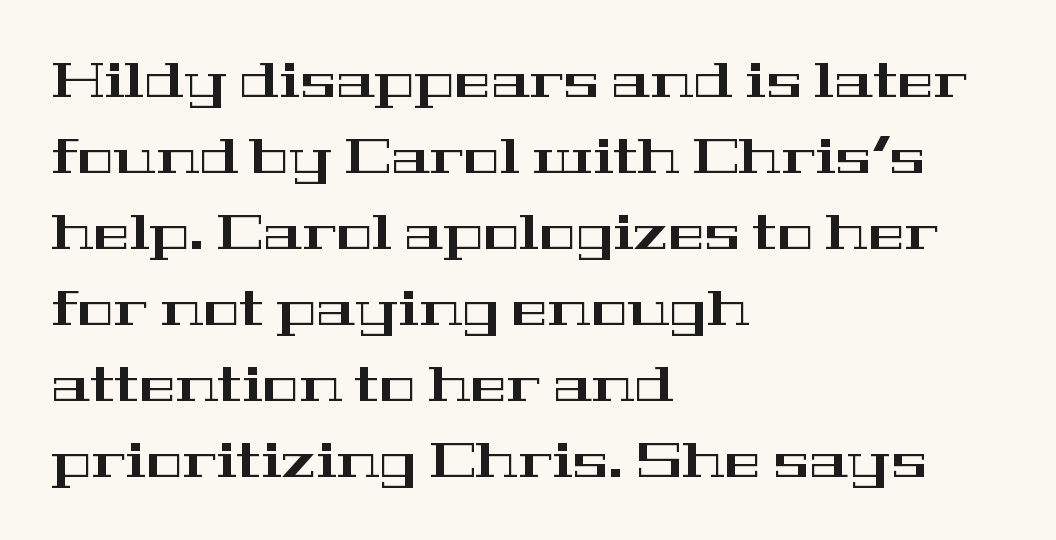
Q: Is the text italic (slanted)? A: No, it is upright.
Q: Is the typeface a serif or a sans-serif typeface? A: Serif.
Q: Is the text underlined? A: No.
Q: How is the paragraph aligned? A: Left-aligned.
Q: Is the spacing between letters normal or unusually wide? A: Normal.
Q: Is the spacing between lines tight, normal or loose? A: Normal.
Q: Width (condensed, normal, or wide)? A: Wide.
Q: Stroke contrast? A: High.
Q: x-height? A: Medium.
Q: Monospaced? A: No.
